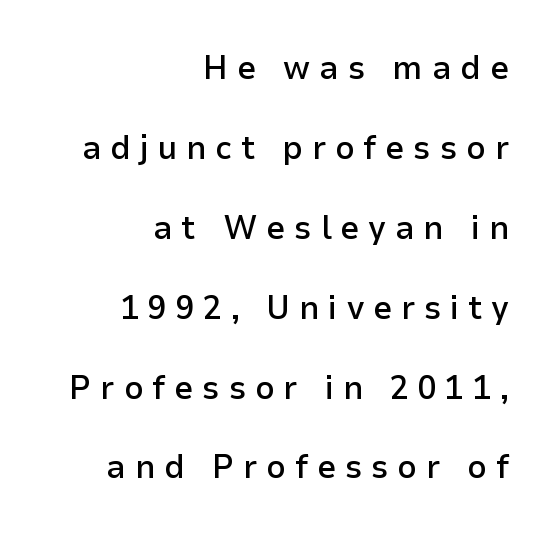
{"serif": "no", "italic": "no", "bold": "semi", "weight": "semibold", "width": "normal", "stroke_contrast": "low", "x_height": "medium", "monospaced": "no", "underline": "no", "align": "right", "line_spacing": "loose", "line_spacing_ratio": 2.35, "letter_spacing": "wide", "letter_spacing_em": 0.26, "glyph_px": 34}
